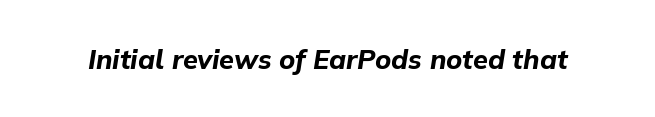
Q: Is the text bold? A: Yes.
Q: Is the text italic (slanted)? A: Yes, it leans right by about 9 degrees.
Q: Is the text underlined? A: No.
Q: Is the spacing between letters normal or unusually wide? A: Normal.
